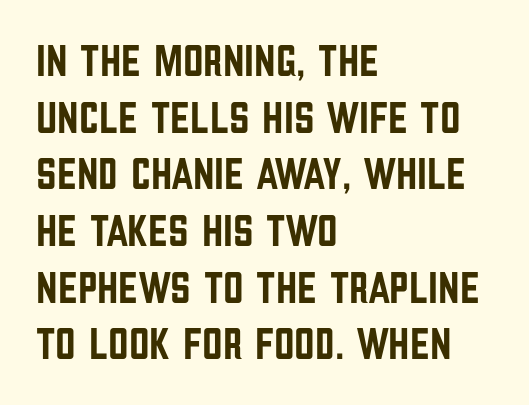
{"serif": "no", "italic": "no", "width": "condensed", "stroke_contrast": "low", "x_height": "large", "monospaced": "no", "underline": "no", "align": "left", "line_spacing": "normal", "line_spacing_ratio": 1.26, "letter_spacing": "normal", "letter_spacing_em": 0.0, "glyph_px": 45}
